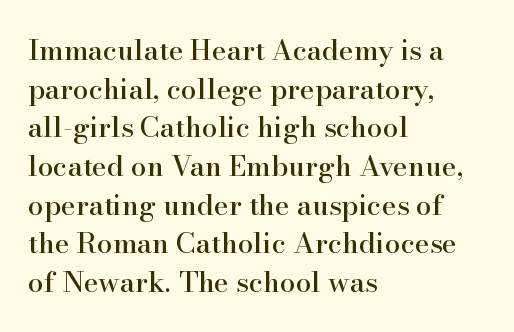
Q: Is the text italic (slanted)? A: No, it is upright.
Q: Is the typeface a serif or a sans-serif typeface? A: Serif.
Q: Is the text underlined? A: No.
Q: How is the paragraph aligned? A: Left-aligned.
Q: Is the spacing between letters normal or unusually wide? A: Normal.
Q: Is the spacing between lines tight, normal or loose? A: Normal.
Q: Width (condensed, normal, or wide)? A: Normal.
Q: Stroke contrast? A: High.
Q: x-height? A: Small.
Q: Monospaced? A: No.
